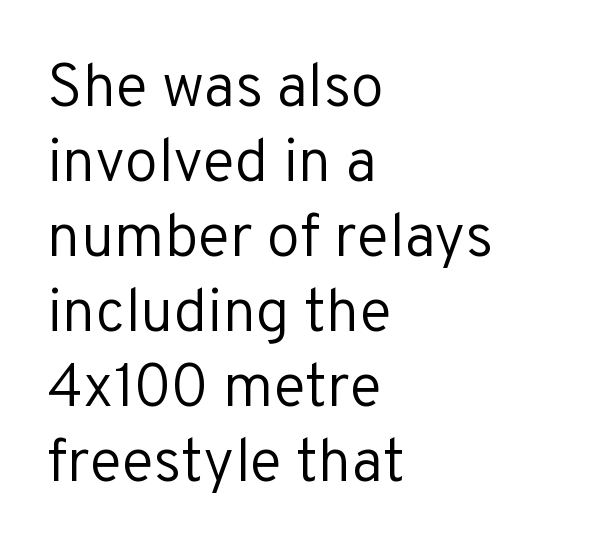
These lines were composed using upright roman letters. This sample is left-justified, so line endings fall wherever the words run out. Underlining? Definitely not there. Whoever set this chose a conventional vertical rhythm.
